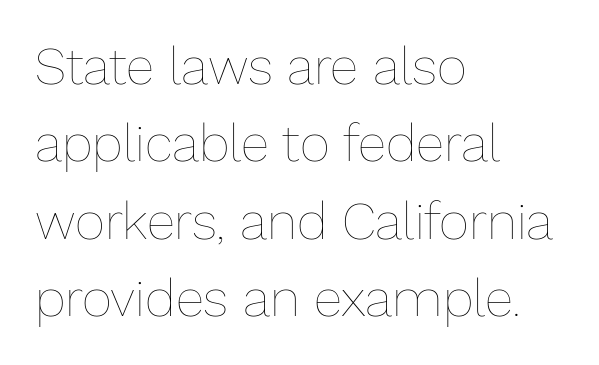
{"italic": "no", "bold": "no", "weight": "thin", "width": "normal", "stroke_contrast": "low", "x_height": "medium", "monospaced": "no", "underline": "no", "align": "left", "line_spacing": "normal", "line_spacing_ratio": 1.49, "letter_spacing": "normal", "letter_spacing_em": 0.0, "glyph_px": 52}
